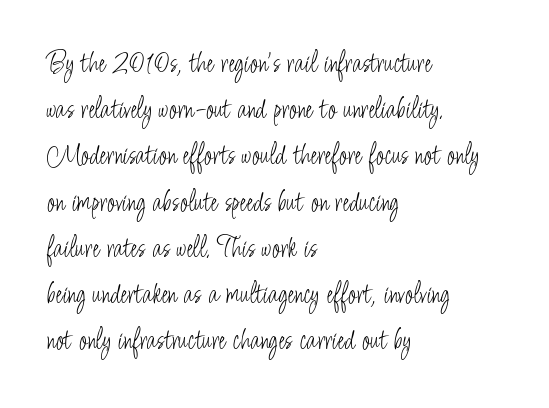
The image shows 30 px light, condensed sans-serif type; set left-aligned, normal line spacing (1.54x), normal letter spacing, not underlined; low stroke contrast and a small x-height.
